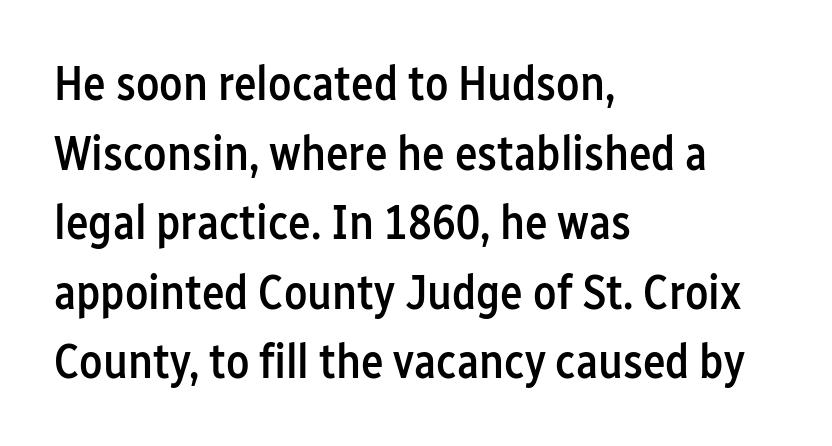
{"serif": "no", "italic": "no", "bold": "semi", "weight": "semibold", "width": "condensed", "stroke_contrast": "low", "x_height": "medium", "monospaced": "no", "underline": "no", "align": "left", "line_spacing": "normal", "line_spacing_ratio": 1.45, "letter_spacing": "normal", "letter_spacing_em": 0.0, "glyph_px": 48}
